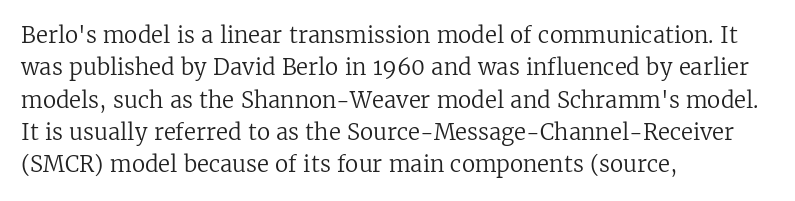
{"italic": "no", "bold": "no", "underline": "no", "align": "left", "line_spacing": "normal", "line_spacing_ratio": 1.47, "letter_spacing": "normal", "letter_spacing_em": 0.0, "glyph_px": 22}
